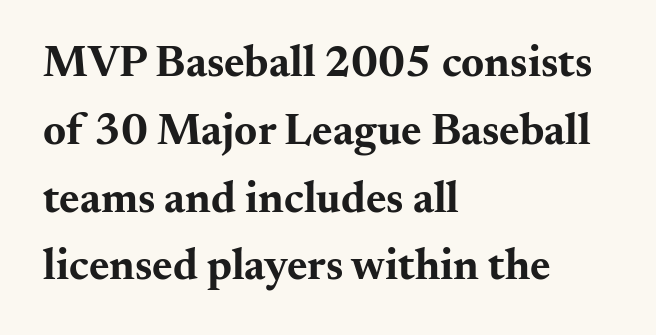
Q: Is the text bold? A: Yes.
Q: Is the text italic (slanted)? A: No, it is upright.
Q: Is the typeface a serif or a sans-serif typeface? A: Serif.
Q: Is the text underlined? A: No.
Q: How is the paragraph aligned? A: Left-aligned.
Q: Is the spacing between letters normal or unusually wide? A: Normal.
Q: Is the spacing between lines tight, normal or loose? A: Normal.
Q: Width (condensed, normal, or wide)? A: Wide.
Q: Stroke contrast? A: Medium.
Q: x-height? A: Small.
Q: Monospaced? A: No.
